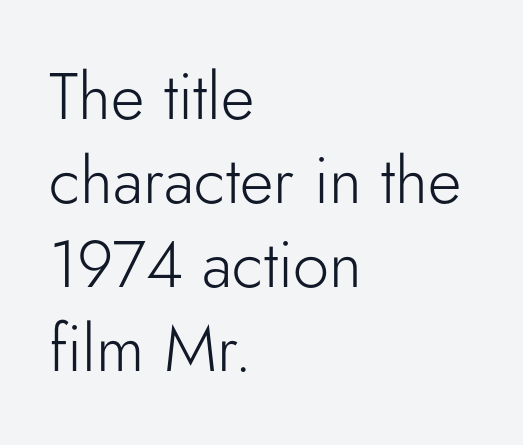
The strokes are not fattened; the text isn't bold. It's the straight-up-and-down kind of type. Students, note that the glyphs here touch the page at normal intervals. The typeface chosen for these lines omits serifs. The paragraph has a hard left edge and a soft right edge. No word sits above an underline.
